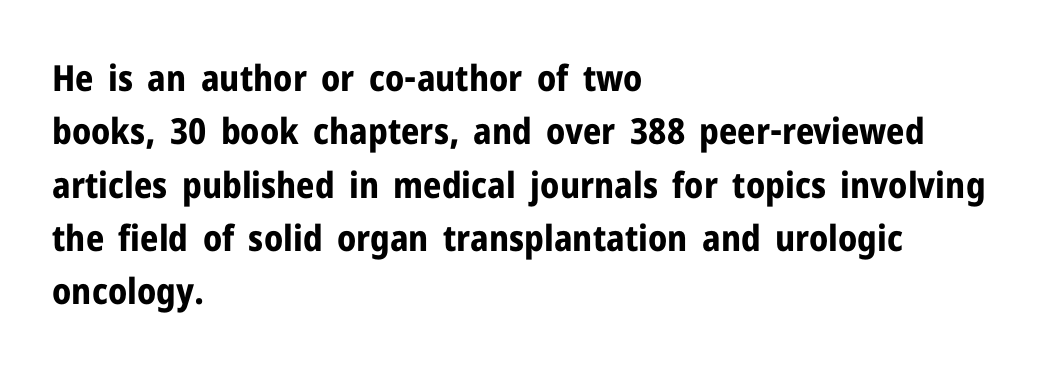
The image shows 36 px bold sans-serif type, upright; set left-aligned, normal line spacing (1.48x), normal letter spacing, not underlined; low stroke contrast and a medium x-height.
